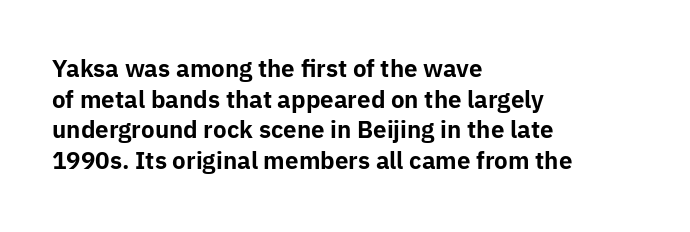
Q: Is the text bold? A: Yes.
Q: Is the text italic (slanted)? A: No, it is upright.
Q: Is the text underlined? A: No.
Q: How is the paragraph aligned? A: Left-aligned.
Q: Is the spacing between letters normal or unusually wide? A: Normal.
Q: Is the spacing between lines tight, normal or loose? A: Normal.
